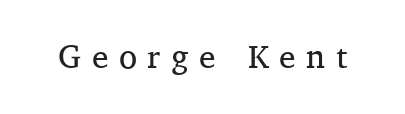
Q: Is the text bold? A: No.
Q: Is the text italic (slanted)? A: No, it is upright.
Q: Is the typeface a serif or a sans-serif typeface? A: Serif.
Q: Is the text underlined? A: No.
Q: Is the spacing between letters normal or unusually wide? A: Unusually wide.
Q: Width (condensed, normal, or wide)? A: Normal.
Q: Stroke contrast? A: Medium.
Q: x-height? A: Medium.
Q: Monospaced? A: No.
